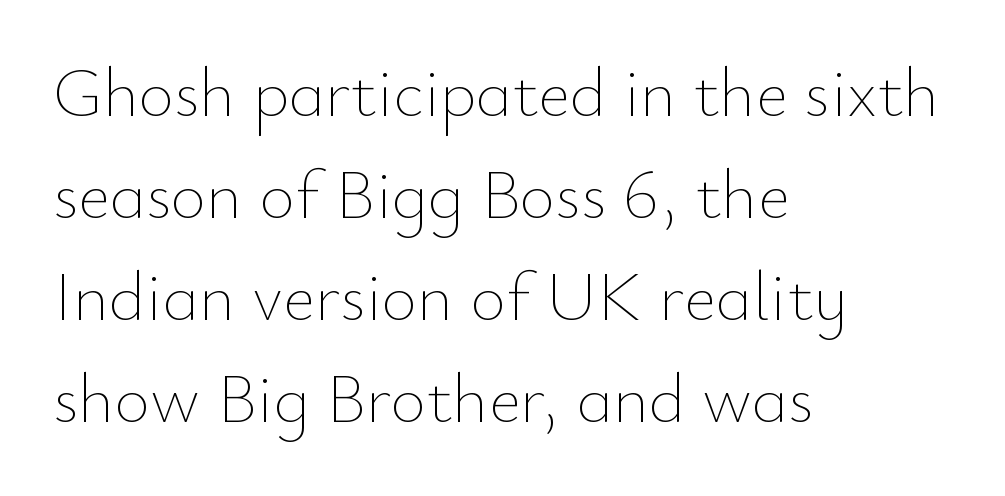
A roman cut, with each character standing at attention. Is the block centered? No — it sits flush against the left margin. Honestly, there is no underline to notice here at all. The tracking reads as untouched default to a designer's eye.
